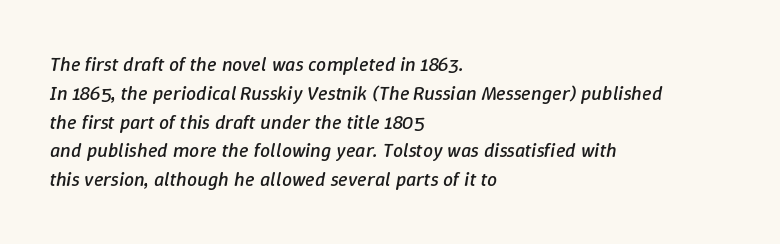
Vertically, the passage feels balanced, rows spaced as you'd expect. The strokes are not fattened; the text isn't bold. The compositor pushed each line to the left boundary. Glyph-to-glyph distance matches everyday printed text.
